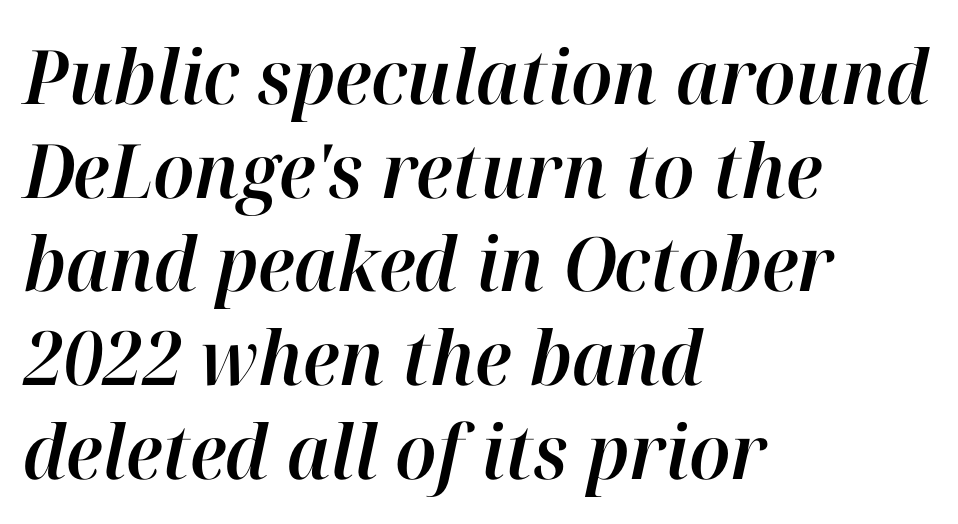
{"italic": "yes", "lean": "right", "slant_degrees": 12, "width": "normal", "stroke_contrast": "high", "x_height": "medium", "monospaced": "no", "underline": "no", "align": "left", "line_spacing": "normal", "line_spacing_ratio": 1.25, "letter_spacing": "normal", "letter_spacing_em": 0.0, "glyph_px": 75}
